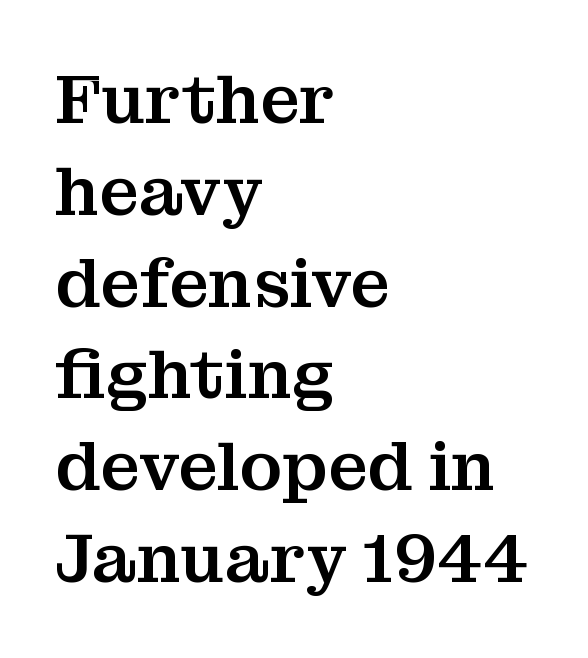
Q: Is the text italic (slanted)? A: No, it is upright.
Q: Is the typeface a serif or a sans-serif typeface? A: Serif.
Q: Is the text underlined? A: No.
Q: How is the paragraph aligned? A: Left-aligned.
Q: Is the spacing between letters normal or unusually wide? A: Normal.
Q: Is the spacing between lines tight, normal or loose? A: Normal.
Q: Width (condensed, normal, or wide)? A: Normal.
Q: Stroke contrast? A: Medium.
Q: x-height? A: Medium.
Q: Monospaced? A: No.
